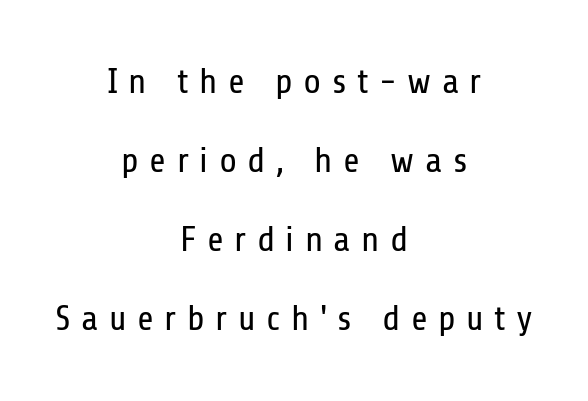
Q: Is the text bold? A: No.
Q: Is the text italic (slanted)? A: No, it is upright.
Q: Is the typeface a serif or a sans-serif typeface? A: Sans-serif.
Q: Is the text underlined? A: No.
Q: How is the paragraph aligned? A: Centered.
Q: Is the spacing between letters normal or unusually wide? A: Unusually wide.
Q: Is the spacing between lines tight, normal or loose? A: Loose.
Q: Width (condensed, normal, or wide)? A: Condensed.
Q: Stroke contrast? A: Low.
Q: x-height? A: Medium.
Q: Monospaced? A: No.
